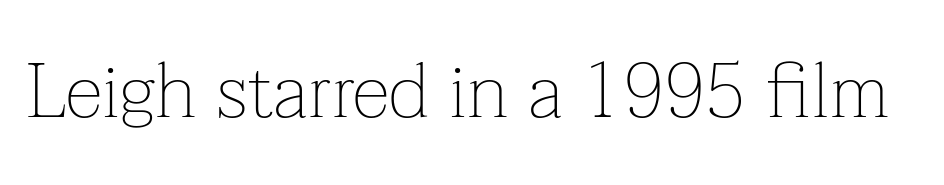
Spacing verdict: proportional, widths tailored to each character. You can tell from the footed stems that serif type was used. No italicization has been applied; the sample stays upright. On a weight scale, this lands at 450 or below. The passage shown is not underscored anywhere. Characters follow at the spacing the type designer built in.
